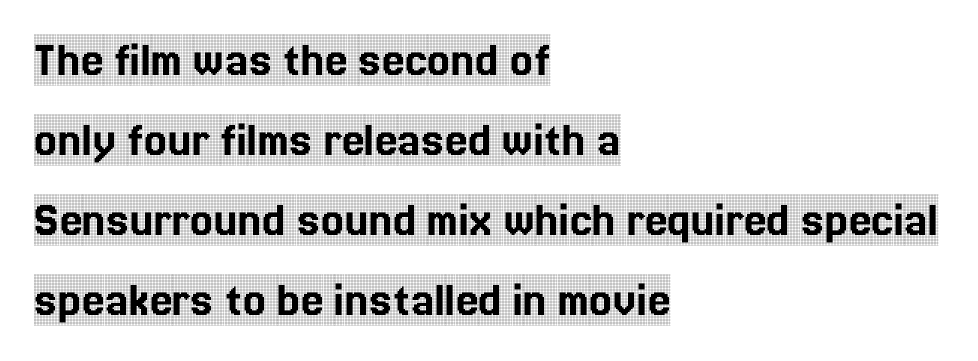
{"serif": "yes", "italic": "no", "width": "condensed", "x_height": "large", "monospaced": "no", "underline": "no", "align": "left", "line_spacing": "normal", "line_spacing_ratio": 1.57, "letter_spacing": "normal", "letter_spacing_em": 0.0, "glyph_px": 51}
